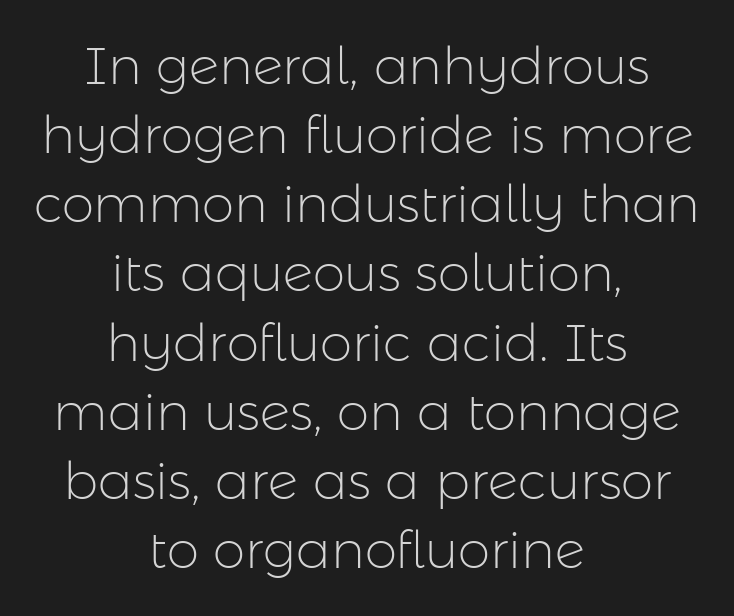
This rendering employs a face without finishing strokes, i.e., a sans-serif. This sample uses plain, unmodified letter spacing. Honestly, the row spacing looks completely unremarkable. This sample has the flowing, uneven cadence of proportional lettering. The lettering stays uniformly vertical, giving the passage a roman look.
